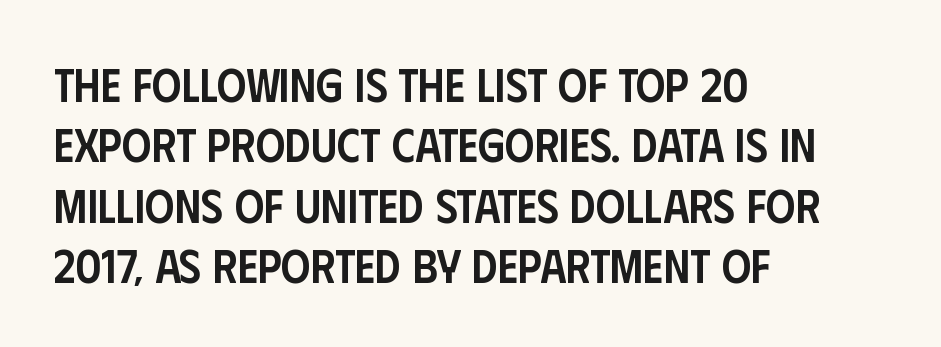
These lines carry some extra weight — a demibold, not a full bold. Style check: upright. Rule under the text: the space is simply empty. In terms of leading, this rendering sits right in the middle. The passage shown is typed in a proportional face where columns would drift. In terms of letterspacing, this is plain default setting.
